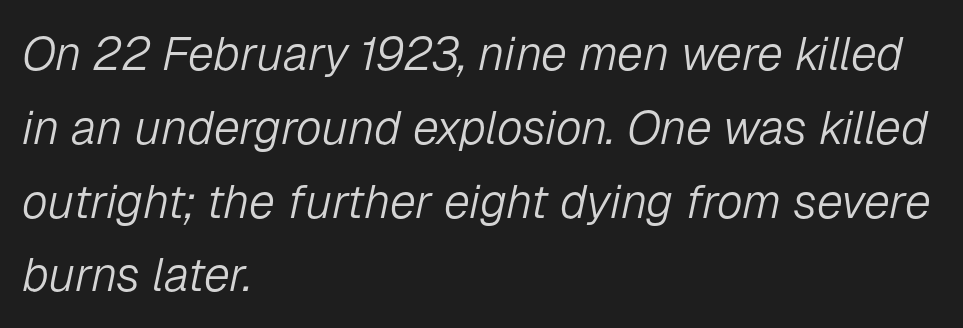
{"italic": "yes", "lean": "right", "slant_degrees": 12, "bold": "no", "weight": "light", "width": "normal", "stroke_contrast": "low", "x_height": "medium", "monospaced": "no", "underline": "no", "align": "left", "line_spacing": "normal", "line_spacing_ratio": 1.57, "letter_spacing": "normal", "letter_spacing_em": 0.0, "glyph_px": 47}
